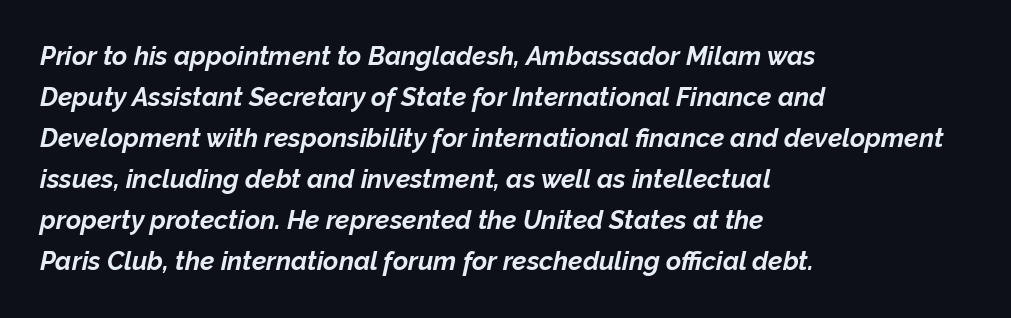
{"italic": "yes", "lean": "right", "slant_degrees": 12, "bold": "yes", "underline": "no", "align": "left", "line_spacing": "normal", "line_spacing_ratio": 1.58, "letter_spacing": "normal", "letter_spacing_em": 0.0, "glyph_px": 26}
